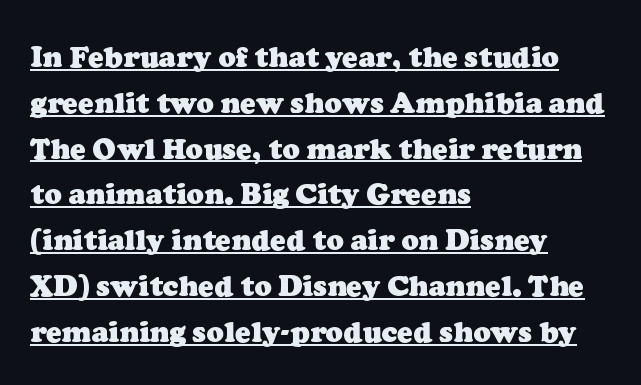
{"serif": "yes", "bold": "yes", "weight": "heavy", "width": "normal", "stroke_contrast": "low", "x_height": "medium", "monospaced": "no", "underline": "yes", "align": "left", "line_spacing": "normal", "line_spacing_ratio": 1.58, "letter_spacing": "normal", "letter_spacing_em": 0.0, "glyph_px": 29}
